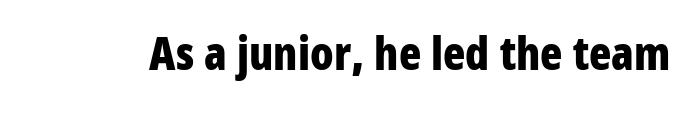
A bare baseline throughout the passage. This sample has the flowing, uneven cadence of proportional lettering. Designer's note — italics off, roman on. The tracking reads as untouched default to a designer's eye.
